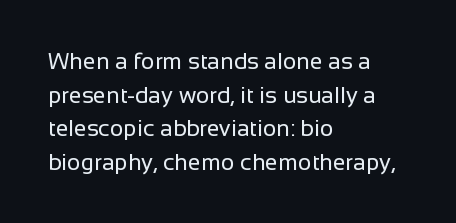
The image shows 23 px text type, upright; set left-aligned, normal line spacing (1.46x), normal letter spacing, not underlined.
